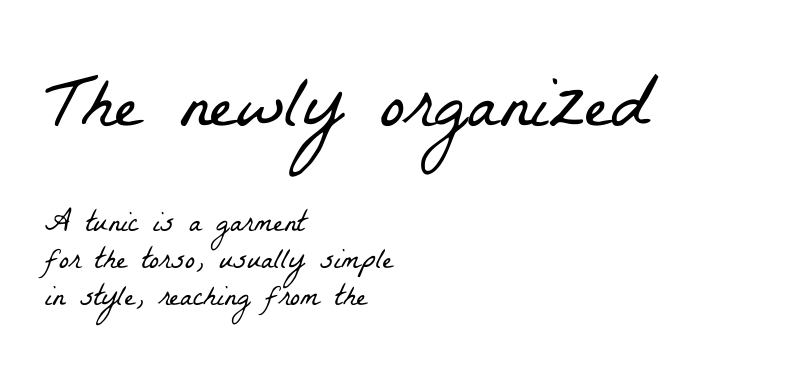
The image shows 75 px light, condensed serif type; set left-aligned, line spacing 1.24x, normal letter spacing, not underlined; the first (top) block is 2.5x larger; low stroke contrast and a medium x-height.
